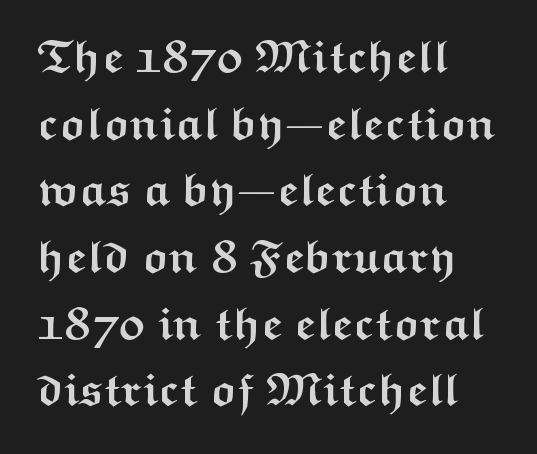
{"serif": "no", "italic": "no", "bold": "yes", "weight": "semibold", "width": "wide", "stroke_contrast": "medium", "x_height": "medium", "monospaced": "no", "underline": "no", "align": "left", "line_spacing": "normal", "line_spacing_ratio": 1.45, "letter_spacing": "normal", "letter_spacing_em": 0.0, "glyph_px": 46}
